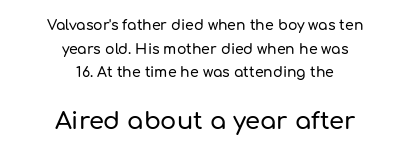
{"italic": "no", "underline": "no", "align": "center", "line_spacing": "normal", "line_spacing_ratio": 1.69, "letter_spacing": "normal", "letter_spacing_em": 0.0, "larger_block": "second", "size_ratio": 1.71, "glyph_px": 24}
